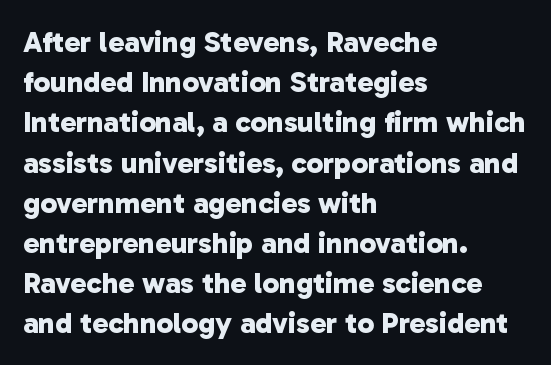
{"serif": "no", "bold": "yes", "weight": "bold", "width": "normal", "stroke_contrast": "low", "x_height": "medium", "monospaced": "no", "underline": "no", "align": "left", "line_spacing": "normal", "line_spacing_ratio": 1.34, "letter_spacing": "normal", "letter_spacing_em": 0.0, "glyph_px": 30}
